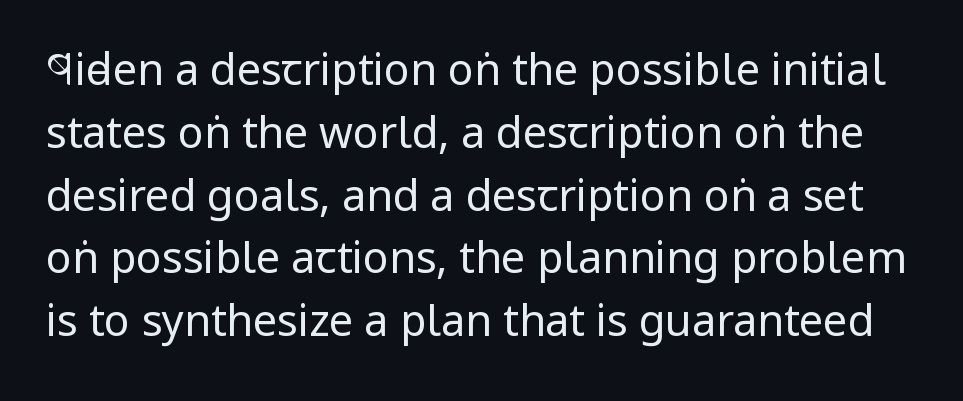
Q: Is the text bold? A: No.
Q: Is the text italic (slanted)? A: No, it is upright.
Q: Is the typeface a serif or a sans-serif typeface? A: Sans-serif.
Q: Is the text underlined? A: No.
Q: Is the spacing between letters normal or unusually wide? A: Normal.
Q: Is the spacing between lines tight, normal or loose? A: Normal.
Q: Width (condensed, normal, or wide)? A: Condensed.
Q: Stroke contrast? A: Low.
Q: x-height? A: Large.
Q: Monospaced? A: No.
